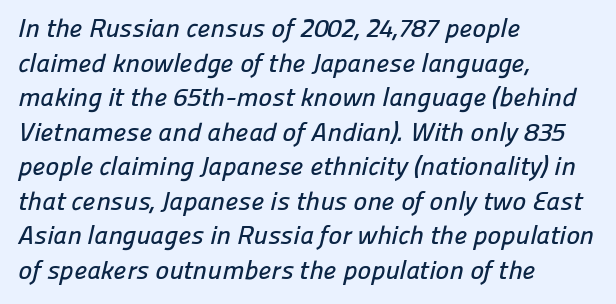
Vertically, the passage feels balanced, rows spaced as you'd expect. Unmarked baselines from the first word to the last. If you drew a ruler down the left edge, every line would touch it. The passage shown has conventional tracking throughout.
